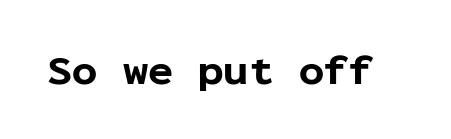
Q: Is the text bold? A: Yes.
Q: Is the text italic (slanted)? A: No, it is upright.
Q: Is the typeface a serif or a sans-serif typeface? A: Sans-serif.
Q: Is the text underlined? A: No.
Q: Is the spacing between letters normal or unusually wide? A: Normal.
Q: Width (condensed, normal, or wide)? A: Normal.
Q: Stroke contrast? A: Low.
Q: x-height? A: Medium.
Q: Monospaced? A: Yes.
